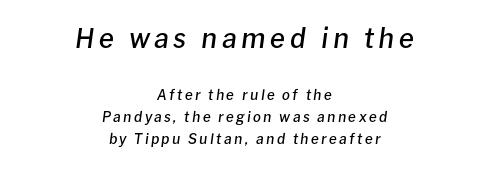
{"italic": "yes", "lean": "right", "slant_degrees": 8, "bold": "semi", "underline": "no", "align": "center", "line_spacing": "normal", "line_spacing_ratio": 1.59, "larger_block": "first", "size_ratio": 1.93, "glyph_px": 27}
